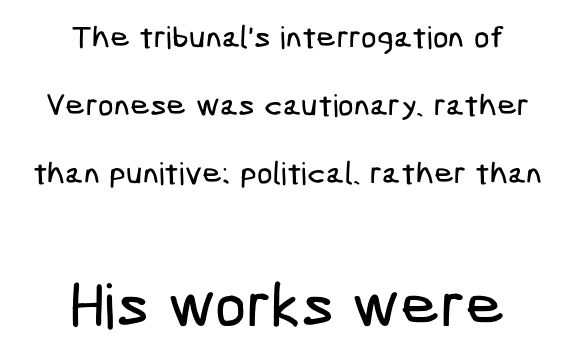
Q: Is the typeface a serif or a sans-serif typeface? A: Sans-serif.
Q: Is the text underlined? A: No.
Q: How is the paragraph aligned? A: Centered.
Q: Is the spacing between letters normal or unusually wide? A: Normal.
Q: Is the spacing between lines tight, normal or loose? A: Loose.
Q: Which block of text is set in a larger size, the first (top) or the second (bottom)? A: The second (bottom) one.
Q: Width (condensed, normal, or wide)? A: Condensed.
Q: Stroke contrast? A: Low.
Q: x-height? A: Medium.
